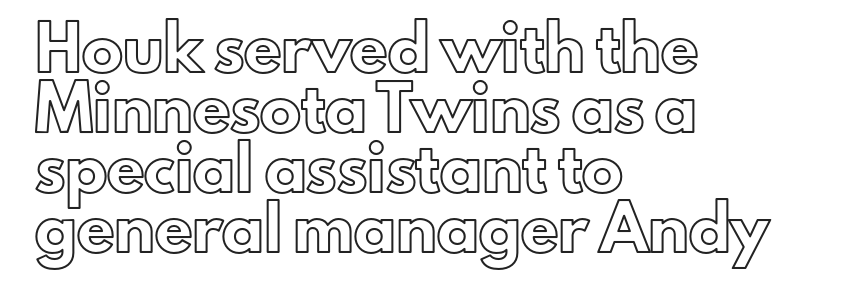
Note the varied advance widths — an 'i' is clearly narrower than an 'm'. Short note: letters normally spaced. In CSS terms this would be text-align: left. This rendering features lettering with no underline. Compared with typical paragraphs, the rows here are spaced about the same.
